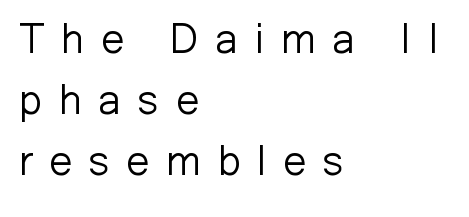
Q: Is the text bold? A: No.
Q: Is the text italic (slanted)? A: No, it is upright.
Q: Is the typeface a serif or a sans-serif typeface? A: Sans-serif.
Q: Is the text underlined? A: No.
Q: How is the paragraph aligned? A: Left-aligned.
Q: Is the spacing between letters normal or unusually wide? A: Unusually wide.
Q: Is the spacing between lines tight, normal or loose? A: Normal.
Q: Width (condensed, normal, or wide)? A: Normal.
Q: Stroke contrast? A: Low.
Q: x-height? A: Medium.
Q: Monospaced? A: No.
